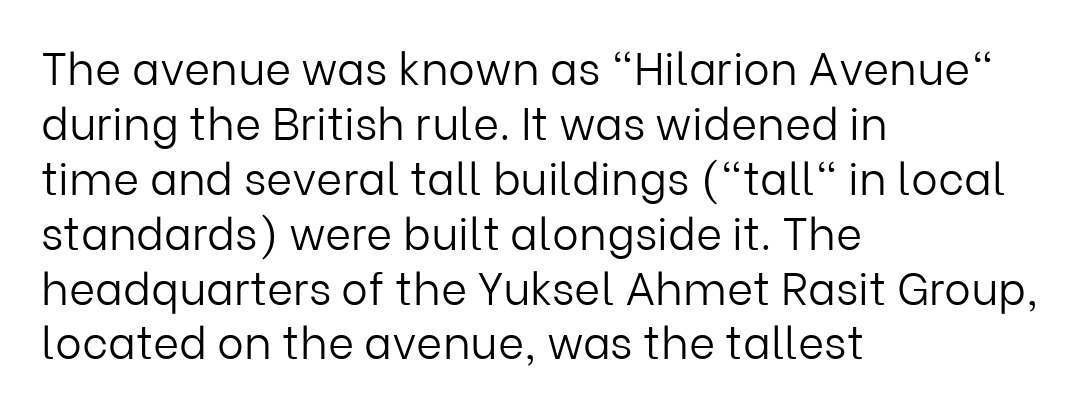
The image shows 45 px light sans-serif type, upright; set left-aligned, line spacing 1.22x, normal letter spacing, not underlined; low stroke contrast and a medium x-height.
